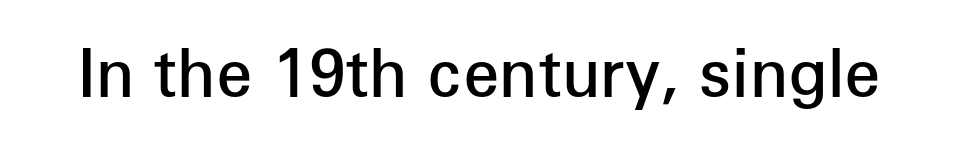
The image shows 65 px semibold sans-serif type, upright; set normal letter spacing, not underlined; low stroke contrast and a medium x-height.
